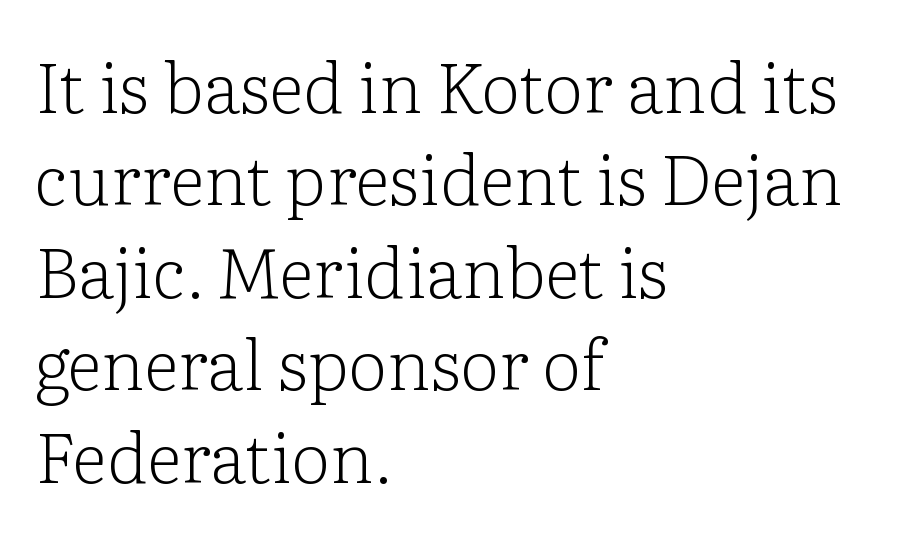
The image shows 70 px light serif type, upright; set left-aligned, normal line spacing (1.32x), normal letter spacing, not underlined; low stroke contrast and a medium x-height.
